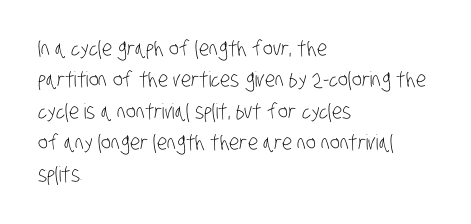
{"bold": "no", "underline": "no", "align": "left", "line_spacing": "normal", "line_spacing_ratio": 1.5, "letter_spacing": "normal", "letter_spacing_em": 0.0, "glyph_px": 21}
